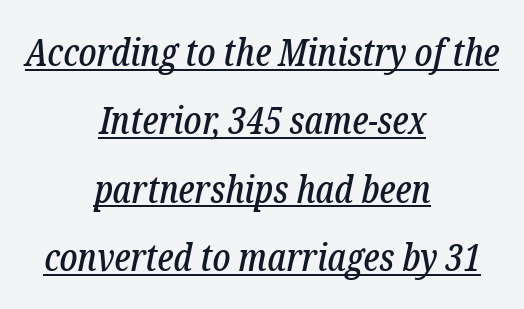
{"serif": "yes", "italic": "yes", "lean": "right", "slant_degrees": 12, "width": "condensed", "stroke_contrast": "low", "x_height": "medium", "monospaced": "no", "underline": "yes", "align": "center", "line_spacing_ratio": 1.8, "letter_spacing": "normal", "letter_spacing_em": 0.0, "glyph_px": 38}
